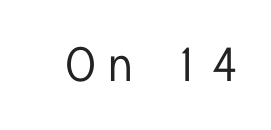
This is the regular roman posture of the typeface. Do the characters align in a grid? No, the font is proportional. In terms of letterspacing, this is a distinctly airy, spread setting. Nobody drew a line under any word here. To sum up the face: it is a sans, with no serifs.
